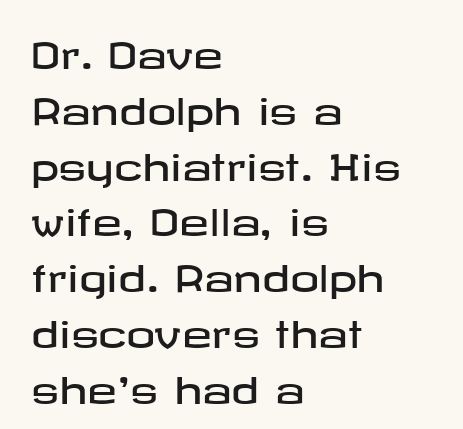
Compared with a centered layout, this one pins lines to the left instead. Stroke terminals: plain, sans-serif. What stands out about the letter spacing? Nothing — it is the standard amount. No italicization has been applied; the sample stays upright.
